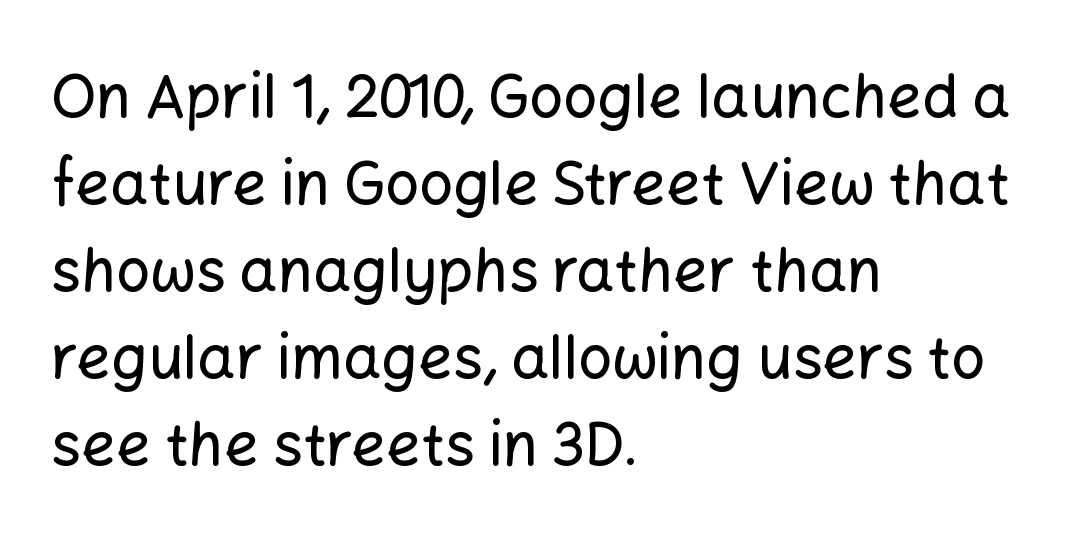
This sample is left-justified, so line endings fall wherever the words run out. Regular leading. Type without underlining. Letter spacing: default. Italic? Not at all — the glyphs are vertical. This rendering employs a face without finishing strokes, i.e., a sans-serif.
